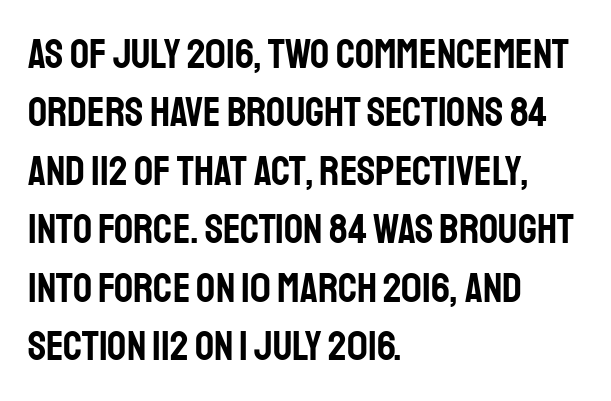
Descenders are the only things crossing below the line. These lines sit exactly where default settings would place them. These lines stack with their left ends in a neat column. This rendering leaves character spacing at its baseline value. It's the straight-up-and-down kind of type.
